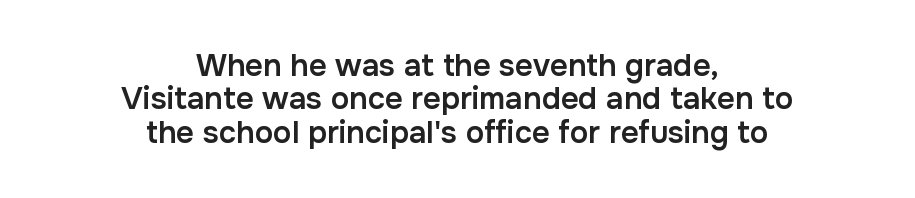
Rule under the text: the space is simply empty. Examine the stroke ends and you'll find no serifs. Quick note: interline space is minimal. Does extra space separate the letters? No, they use regular spacing. A typesetter would mark this as roman, not italic.
